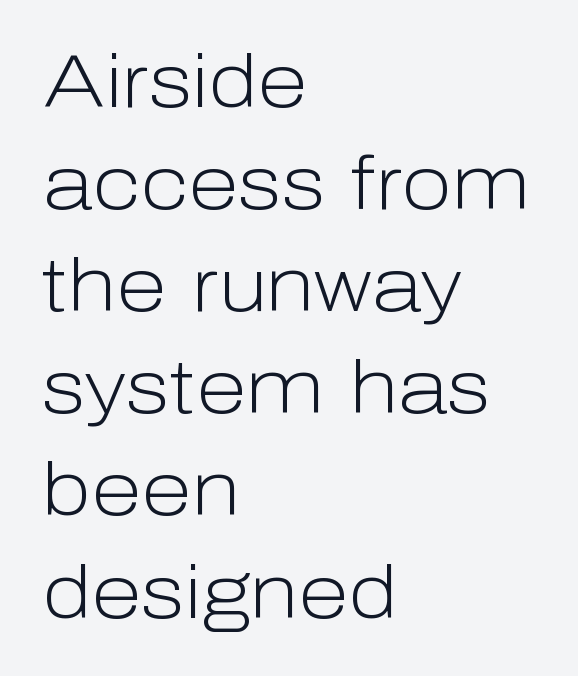
Q: Is the text bold? A: No.
Q: Is the text italic (slanted)? A: No, it is upright.
Q: Is the typeface a serif or a sans-serif typeface? A: Sans-serif.
Q: Is the text underlined? A: No.
Q: How is the paragraph aligned? A: Left-aligned.
Q: Is the spacing between letters normal or unusually wide? A: Normal.
Q: Is the spacing between lines tight, normal or loose? A: Normal.
Q: Width (condensed, normal, or wide)? A: Normal.
Q: Stroke contrast? A: Low.
Q: x-height? A: Medium.
Q: Monospaced? A: No.
